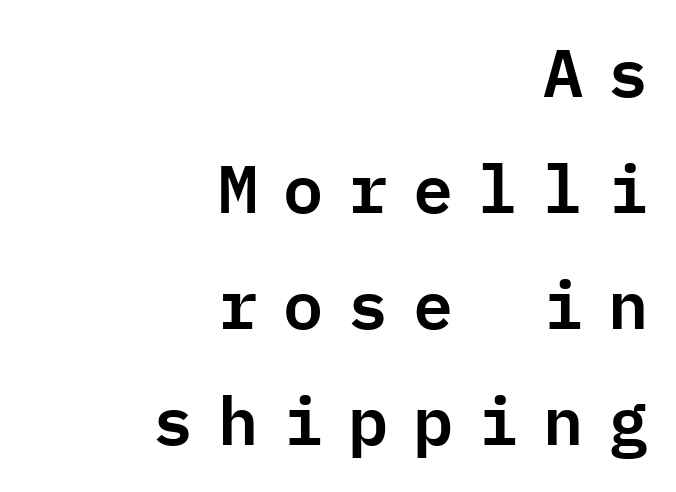
The image shows 67 px sans-serif type, upright, monospaced; set right-aligned, line spacing 1.73x, unusually wide letter spacing (+0.37 em), not underlined; low stroke contrast and a medium x-height.
